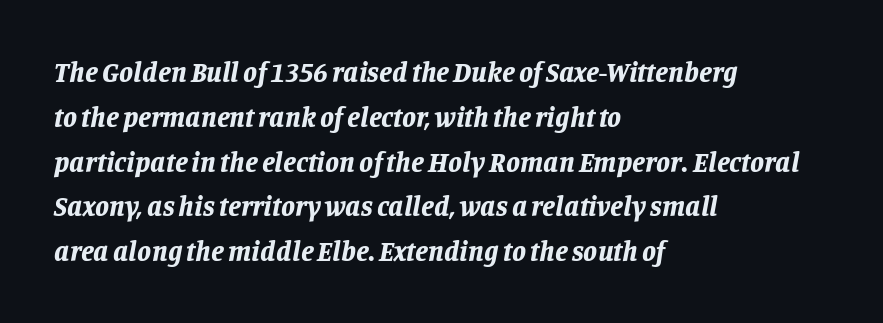
Q: Is the text bold? A: Yes.
Q: Is the text italic (slanted)? A: Yes, it leans right by about 11 degrees.
Q: Is the text underlined? A: No.
Q: How is the paragraph aligned? A: Left-aligned.
Q: Is the spacing between letters normal or unusually wide? A: Normal.
Q: Is the spacing between lines tight, normal or loose? A: Normal.
Q: Width (condensed, normal, or wide)? A: Normal.
Q: Stroke contrast? A: Low.
Q: x-height? A: Large.
Q: Monospaced? A: No.
